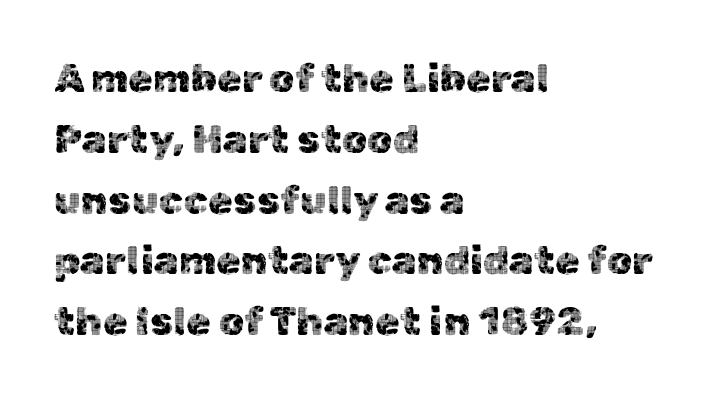
{"serif": "no", "italic": "no", "width": "normal", "x_height": "medium", "monospaced": "no", "underline": "no", "align": "left", "line_spacing": "normal", "line_spacing_ratio": 1.52, "letter_spacing": "normal", "letter_spacing_em": 0.0, "glyph_px": 40}
